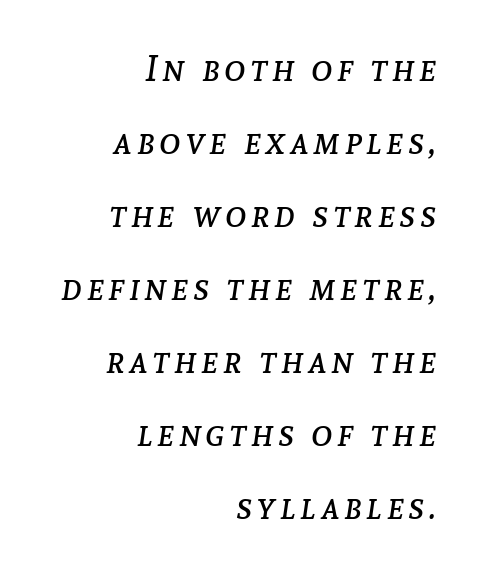
The typography opts for an oblique posture over an upright one. A great deal of white space separates one row of letters from the next. Glance below the letters and you will spot only blank space. Weight class: somewhere from thin through regular.
